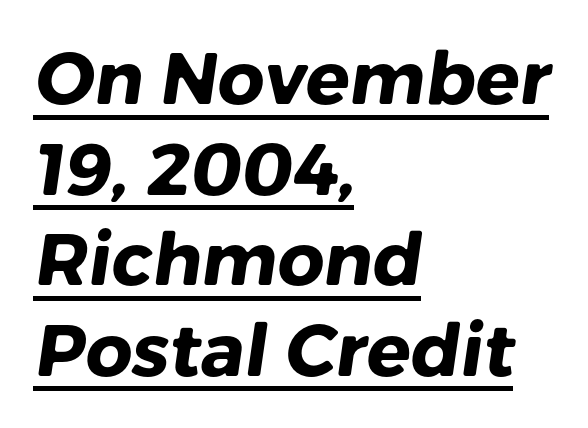
The image shows 73 px heavy sans-serif type; set left-aligned, line spacing 1.24x, normal letter spacing, underlined; low stroke contrast and a medium x-height.
